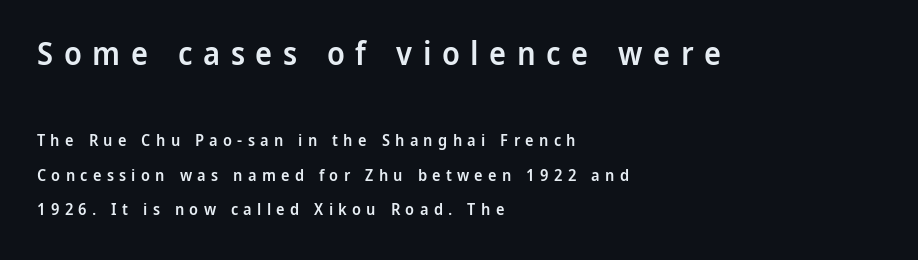
Vertically, the passage feels expansive, rows floating well apart. Varying glyph widths throughout — classic text-font behaviour. Note: larger setting up top, smaller setting below. The type family on display is of the sans-serif kind. If you drew a ruler down the left edge, every line would touch it.
